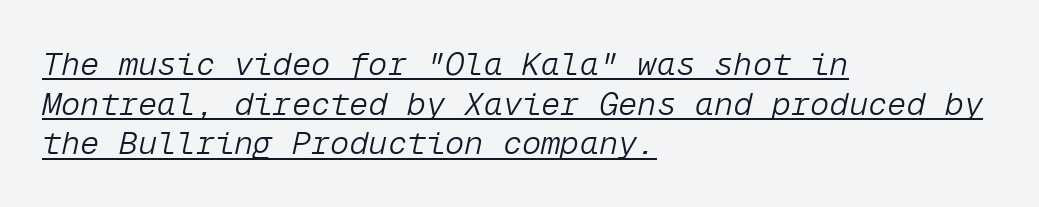
Q: Is the text bold? A: No.
Q: Is the text italic (slanted)? A: Yes, it leans right by about 12 degrees.
Q: Is the text underlined? A: Yes.
Q: How is the paragraph aligned? A: Left-aligned.
Q: Is the spacing between letters normal or unusually wide? A: Normal.
Q: Width (condensed, normal, or wide)? A: Normal.
Q: Stroke contrast? A: Low.
Q: x-height? A: Medium.
Q: Monospaced? A: Yes.
